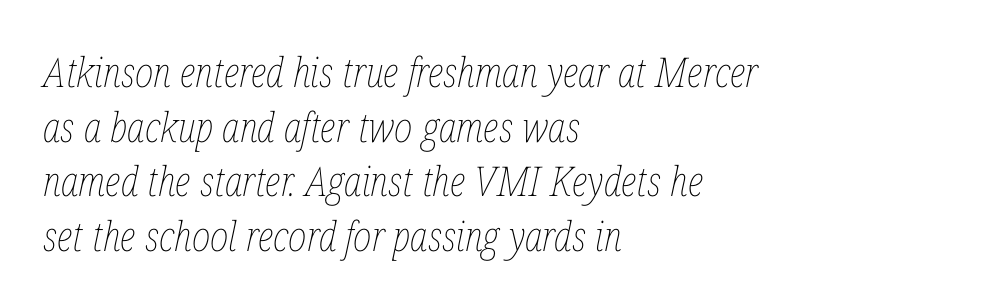
{"italic": "yes", "lean": "right", "slant_degrees": 12, "bold": "no", "weight": "thin", "width": "condensed", "stroke_contrast": "low", "x_height": "medium", "monospaced": "no", "underline": "no", "align": "left", "line_spacing": "normal", "line_spacing_ratio": 1.33, "letter_spacing": "normal", "letter_spacing_em": 0.0, "glyph_px": 41}
